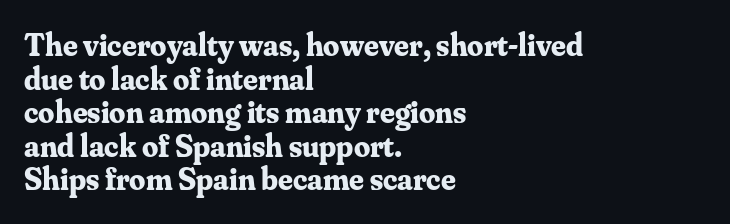
I'd describe the lettering as bold — thick and assertive. These lines huddle together more closely than default settings would place them. Nobody touched the tracking dial on this one. You could not count columns in this text — the font is proportionally spaced. A typesetter would mark this as roman, not italic. This rendering employs a face with finishing strokes, i.e., a serif.
